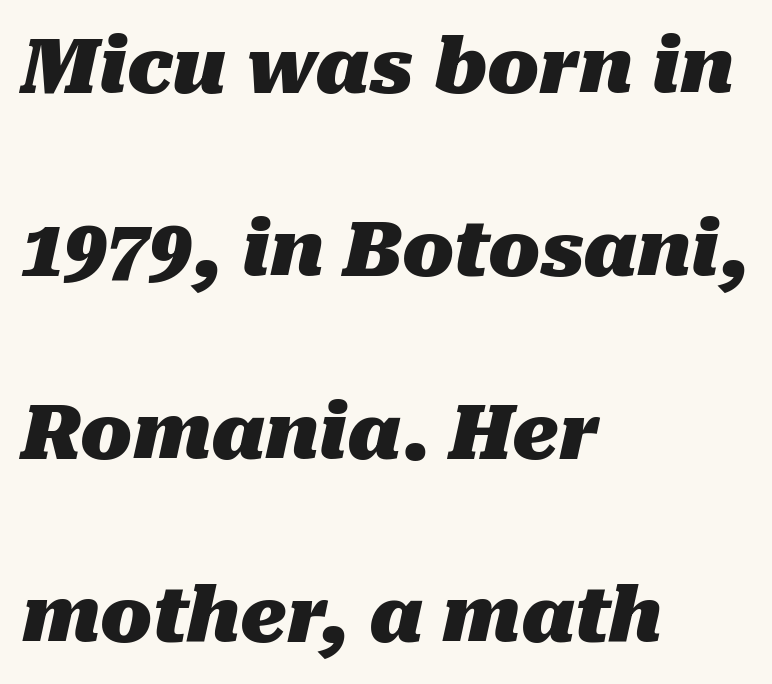
{"italic": "yes", "lean": "right", "slant_degrees": 10, "bold": "yes", "weight": "heavy", "width": "normal", "stroke_contrast": "medium", "x_height": "medium", "monospaced": "no", "underline": "no", "align": "left", "line_spacing": "loose", "line_spacing_ratio": 2.41, "letter_spacing": "normal", "letter_spacing_em": 0.0, "glyph_px": 76}
